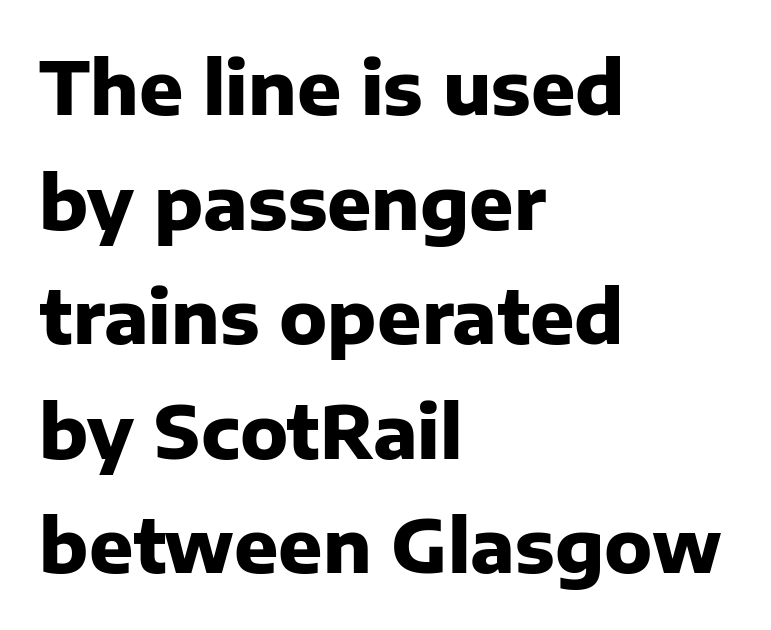
The image shows 73 px heavy sans-serif type, upright; set left-aligned, normal line spacing (1.57x), normal letter spacing, not underlined; low stroke contrast and a medium x-height.
